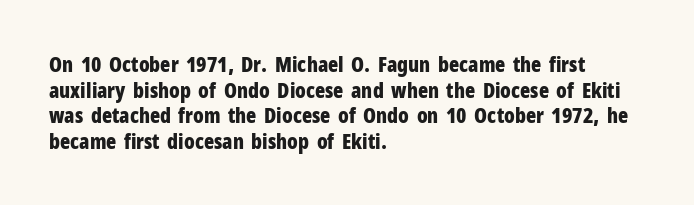
The image shows 21 px bold type, upright; set left-aligned, line spacing 1.22x, normal letter spacing, not underlined.
